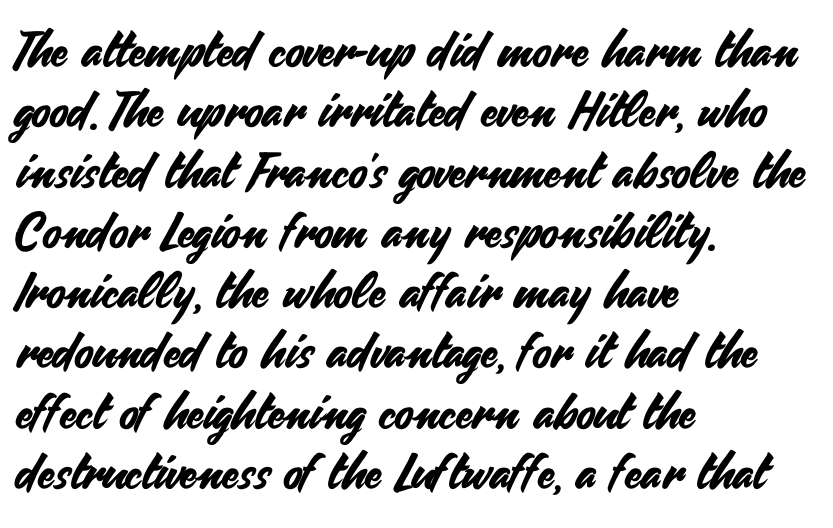
{"serif": "no", "width": "normal", "stroke_contrast": "medium", "x_height": "small", "monospaced": "no", "underline": "no", "align": "left", "line_spacing_ratio": 1.23, "letter_spacing": "normal", "letter_spacing_em": 0.0, "glyph_px": 49}
